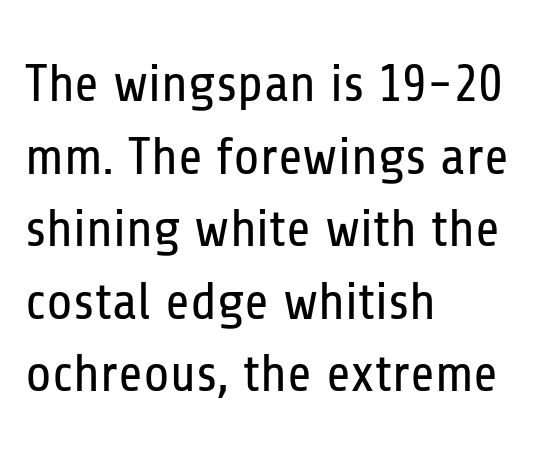
A student would call this left alignment; a typographer would say flush left, rag right. Check the space under the baseline: it is left empty. Evenly set lines give the paragraph a standard silhouette. Students, note that the glyphs here touch the page at normal intervals. Stems and bowls with no extra thickness — not bold.
